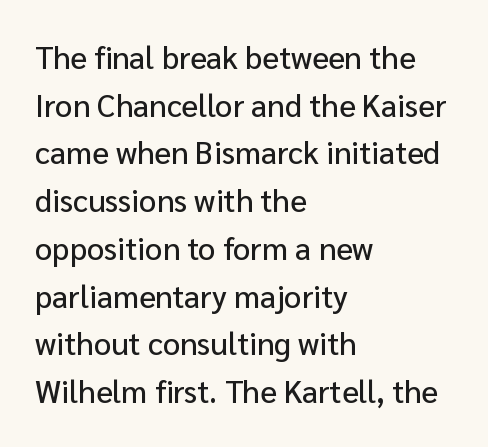
{"serif": "no", "italic": "no", "width": "normal", "stroke_contrast": "low", "x_height": "medium", "monospaced": "no", "underline": "no", "align": "left", "line_spacing": "normal", "line_spacing_ratio": 1.54, "letter_spacing": "normal", "letter_spacing_em": 0.0, "glyph_px": 31}
